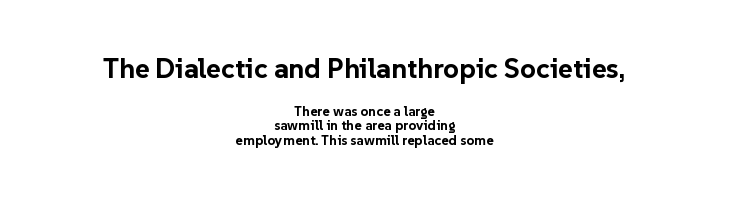
Words float on clear page, feet unadorned. The font's upright variant was chosen for this text. I'd describe the lettering as bold — thick and assertive. Horizontally, the lines are justified to the midpoint only. Regarding serifs, this sample does without them.
